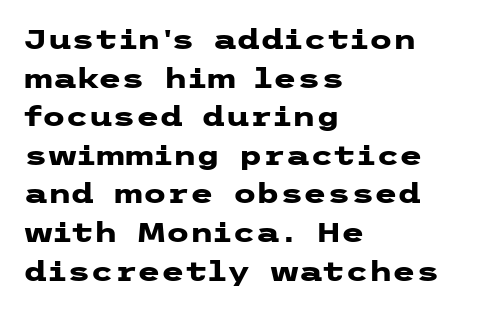
Q: Is the text bold? A: Yes.
Q: Is the text italic (slanted)? A: No, it is upright.
Q: Is the text underlined? A: No.
Q: How is the paragraph aligned? A: Left-aligned.
Q: Is the spacing between letters normal or unusually wide? A: Normal.
Q: Is the spacing between lines tight, normal or loose? A: Normal.
